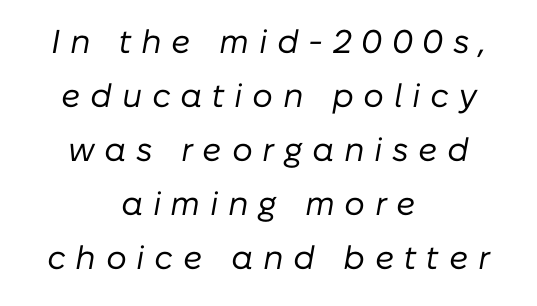
The text block is weighted toward neither margin, spreading evenly from the middle. Each stroke keeps to a modest, everyday thickness or less. The gaps between neighbouring characters are conspicuously large. Descender tails drop into unmarked territory.
